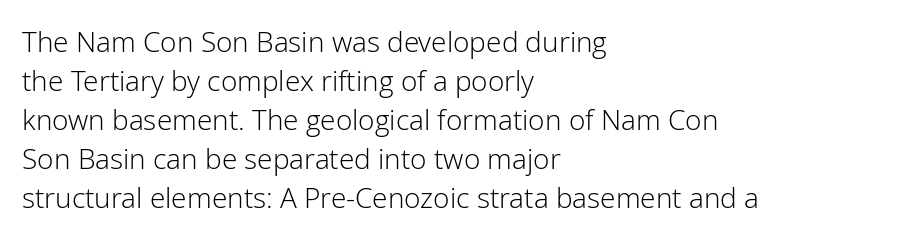
{"serif": "no", "italic": "no", "bold": "no", "weight": "light", "width": "normal", "stroke_contrast": "low", "x_height": "medium", "monospaced": "no", "underline": "no", "align": "left", "line_spacing": "normal", "line_spacing_ratio": 1.39, "letter_spacing": "normal", "letter_spacing_em": 0.0, "glyph_px": 28}
